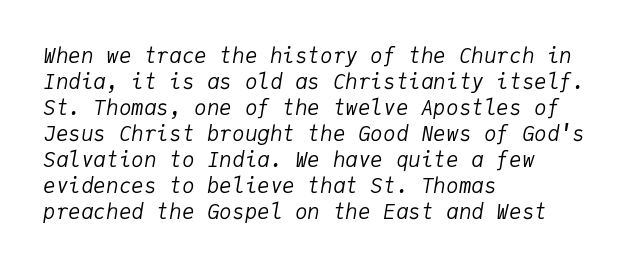
The image shows 21 px text type, italic (leaning right); set left-aligned, line spacing 1.24x, normal letter spacing, not underlined.
